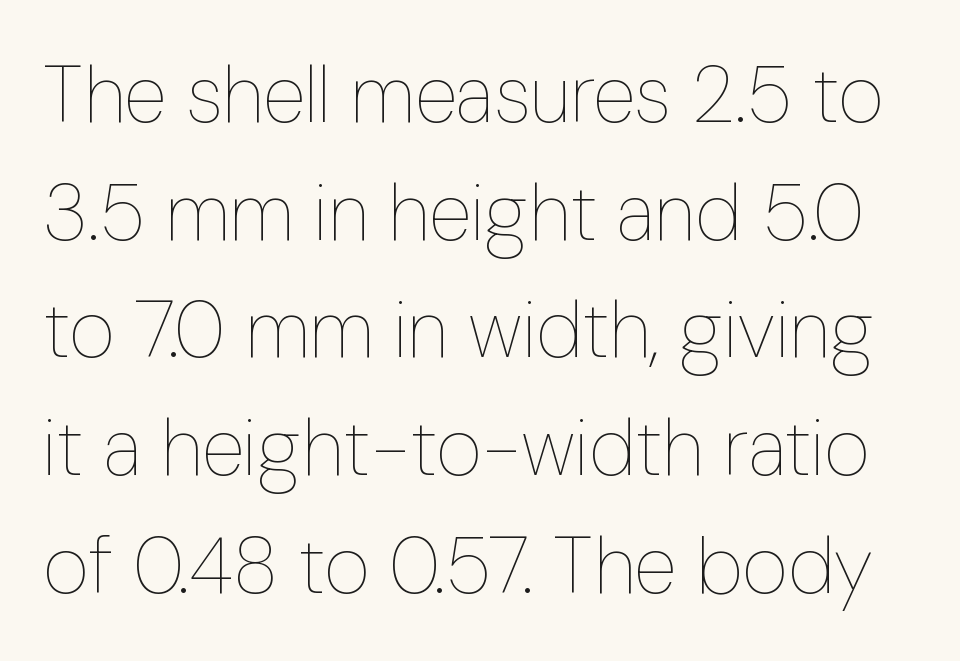
{"italic": "no", "bold": "no", "weight": "thin", "width": "condensed", "stroke_contrast": "low", "x_height": "medium", "monospaced": "no", "underline": "no", "line_spacing": "normal", "line_spacing_ratio": 1.49, "letter_spacing": "normal", "letter_spacing_em": 0.0, "glyph_px": 79}
